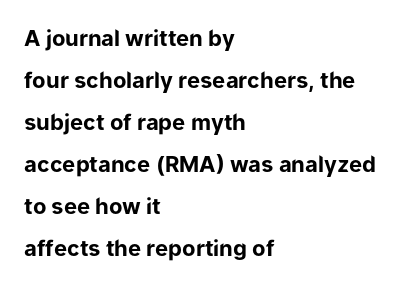
The image shows 22 px bold type, upright; set left-aligned, loose line spacing (1.91x), normal letter spacing, not underlined.
